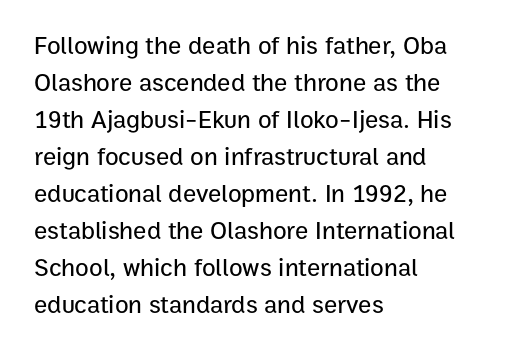
Q: Is the text italic (slanted)? A: No, it is upright.
Q: Is the text underlined? A: No.
Q: How is the paragraph aligned? A: Left-aligned.
Q: Is the spacing between letters normal or unusually wide? A: Normal.
Q: Is the spacing between lines tight, normal or loose? A: Normal.
